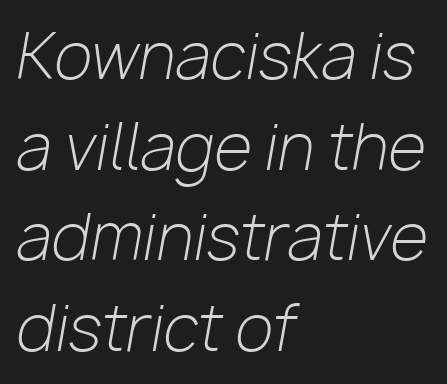
{"italic": "yes", "lean": "right", "slant_degrees": 10, "bold": "no", "weight": "light", "width": "normal", "stroke_contrast": "low", "x_height": "medium", "monospaced": "no", "underline": "no", "align": "left", "line_spacing": "normal", "line_spacing_ratio": 1.46, "letter_spacing": "normal", "letter_spacing_em": 0.0, "glyph_px": 62}
